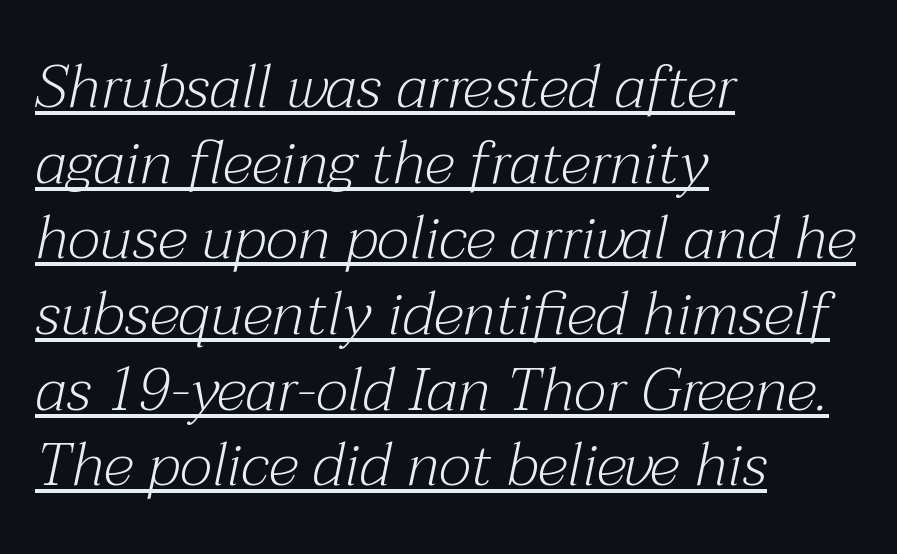
Is the type heavy? It reads as light-to-regular instead. What kind of face is this? One with serifs. These lines are set flush left with a ragged right edge. Quick note: underline on.
